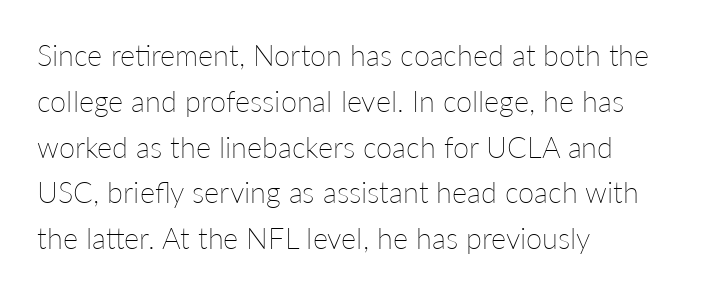
{"italic": "no", "bold": "no", "weight": "thin", "width": "normal", "stroke_contrast": "low", "x_height": "medium", "monospaced": "no", "underline": "no", "align": "left", "line_spacing": "normal", "line_spacing_ratio": 1.58, "letter_spacing": "normal", "letter_spacing_em": 0.0, "glyph_px": 29}
